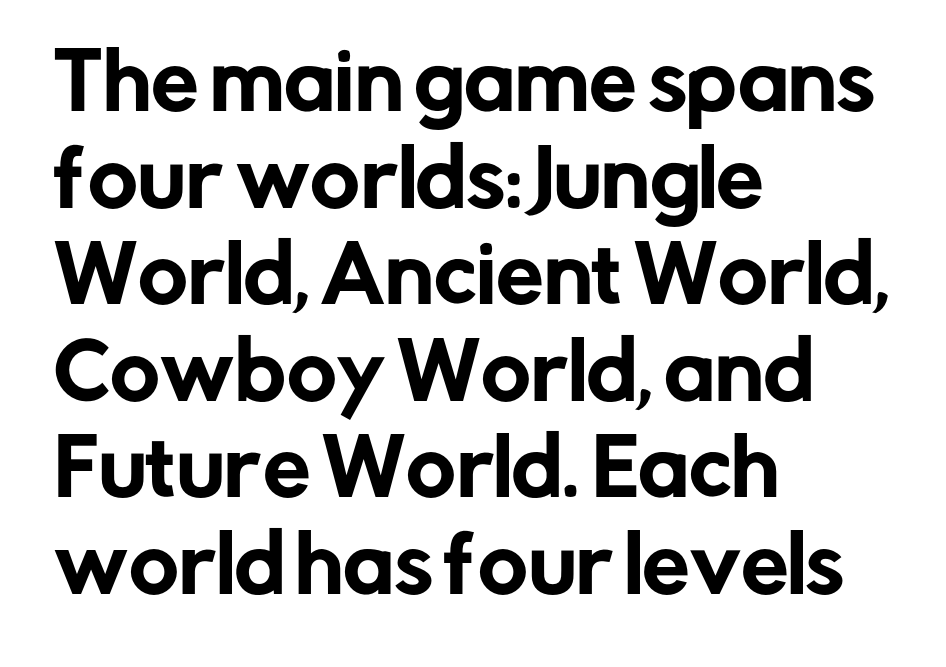
Q: Is the text italic (slanted)? A: No, it is upright.
Q: Is the typeface a serif or a sans-serif typeface? A: Sans-serif.
Q: Is the text underlined? A: No.
Q: How is the paragraph aligned? A: Left-aligned.
Q: Is the spacing between letters normal or unusually wide? A: Normal.
Q: Is the spacing between lines tight, normal or loose? A: Normal.
Q: Width (condensed, normal, or wide)? A: Normal.
Q: Stroke contrast? A: Low.
Q: x-height? A: Medium.
Q: Monospaced? A: No.
